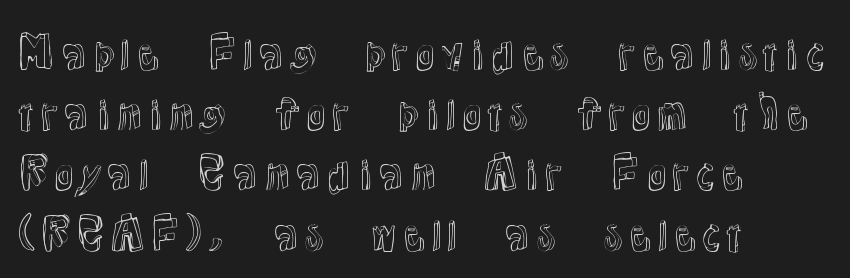
Q: Is the text italic (slanted)? A: No, it is upright.
Q: Is the text underlined? A: No.
Q: How is the paragraph aligned? A: Left-aligned.
Q: Is the spacing between letters normal or unusually wide? A: Normal.
Q: Is the spacing between lines tight, normal or loose? A: Normal.
Q: Width (condensed, normal, or wide)? A: Normal.
Q: x-height? A: Medium.
Q: Monospaced? A: No.
